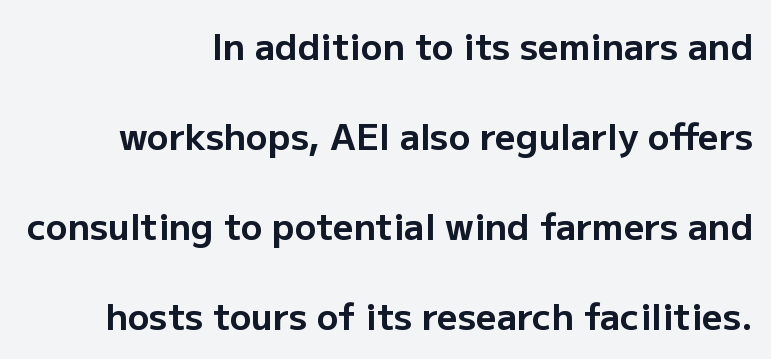
The image shows 36 px bold sans-serif type, upright; set right-aligned, loose line spacing (2.5x), normal letter spacing, not underlined; low stroke contrast and a medium x-height.
